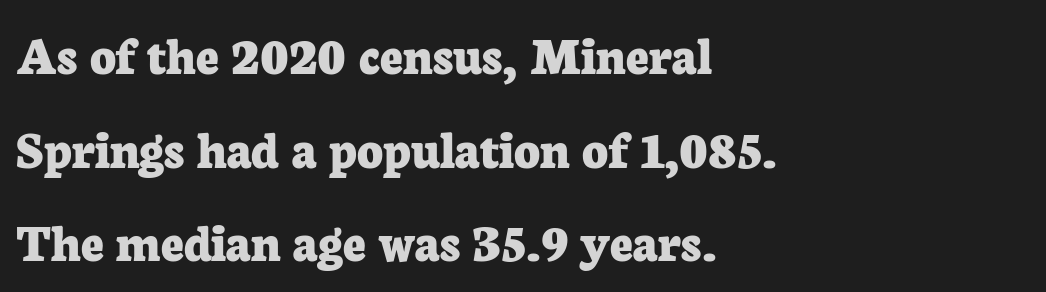
The image shows 56 px bold serif type, upright; set left-aligned, normal line spacing (1.67x), normal letter spacing, not underlined; low stroke contrast and a medium x-height.
